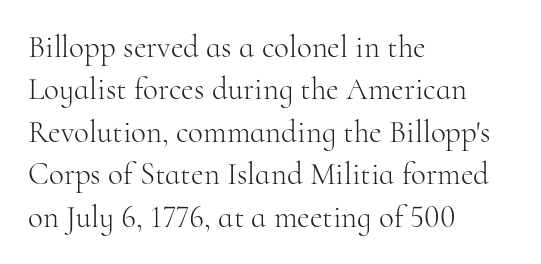
Q: Is the text bold? A: No.
Q: Is the text italic (slanted)? A: No, it is upright.
Q: Is the typeface a serif or a sans-serif typeface? A: Serif.
Q: Is the text underlined? A: No.
Q: How is the paragraph aligned? A: Left-aligned.
Q: Is the spacing between letters normal or unusually wide? A: Normal.
Q: Is the spacing between lines tight, normal or loose? A: Normal.
Q: Width (condensed, normal, or wide)? A: Normal.
Q: Stroke contrast? A: High.
Q: x-height? A: Small.
Q: Monospaced? A: No.
